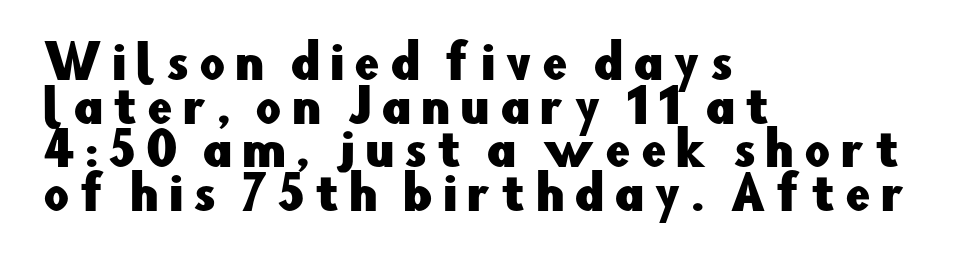
{"serif": "no", "italic": "no", "width": "normal", "stroke_contrast": "low", "x_height": "small", "monospaced": "no", "underline": "no", "align": "left", "line_spacing": "tight", "line_spacing_ratio": 0.97, "letter_spacing": "wide", "letter_spacing_em": 0.22, "glyph_px": 45}
